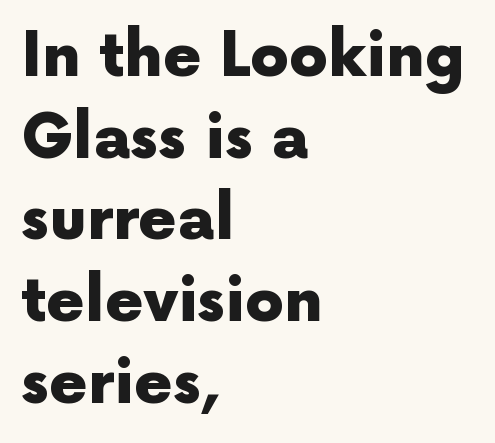
The image shows 61 px heavy sans-serif type, upright; set left-aligned, normal line spacing (1.34x), normal letter spacing, not underlined; a medium x-height.
